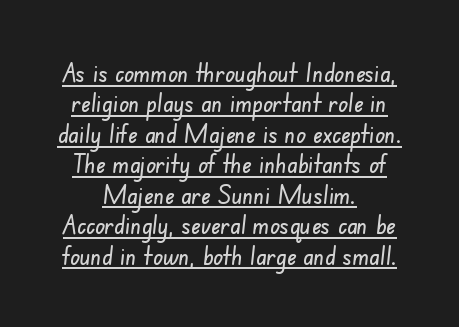
{"underline": "yes", "align": "center", "line_spacing_ratio": 1.17, "letter_spacing": "normal", "letter_spacing_em": 0.0, "glyph_px": 26}
